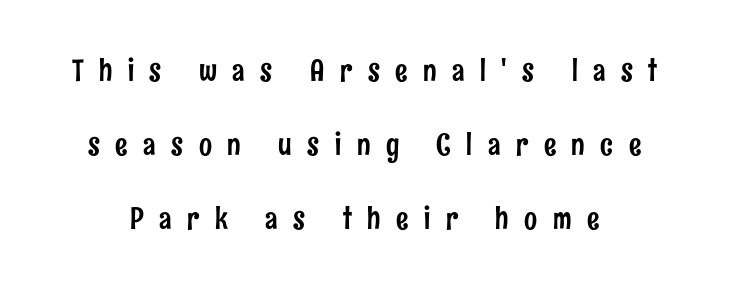
Does the lettering tilt? It doesn't — this is upright. The face used here is a sans, in the tradition of grotesques and geometrics. Substantial extra tracking has been applied to these lines. Leading is clearly above the norm, producing a sparse column.
